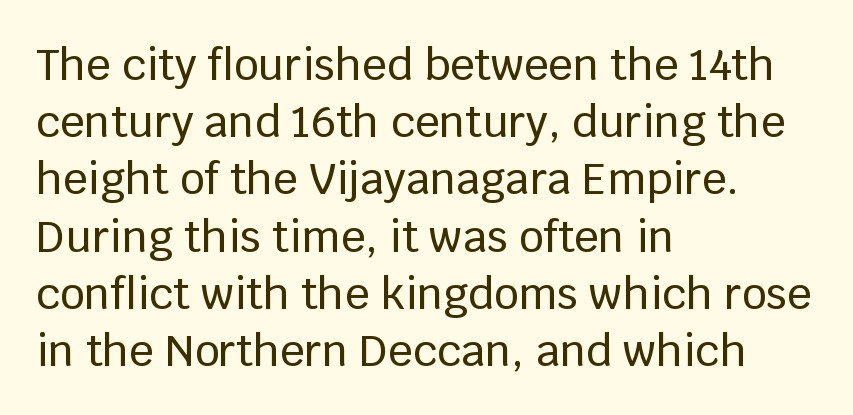
The specimen reads as upright at a glance. Does the type have serifs? No, each stem ends abruptly. Inter-character spacing is left at the font's built-in metrics. Is this a fixed-width face? No — the glyphs have proportional, varying widths. Quick note: interline space is typical.
